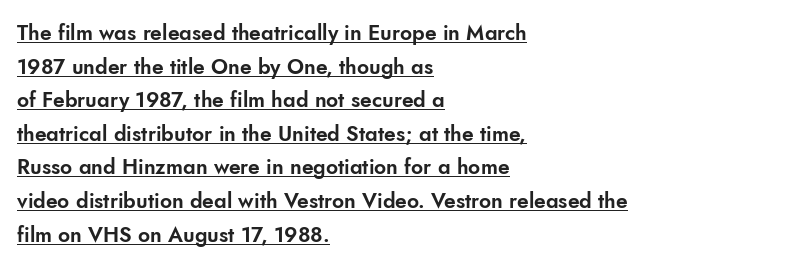
{"italic": "no", "underline": "yes", "align": "left", "line_spacing": "normal", "line_spacing_ratio": 1.6, "letter_spacing": "normal", "letter_spacing_em": 0.0, "glyph_px": 21}
